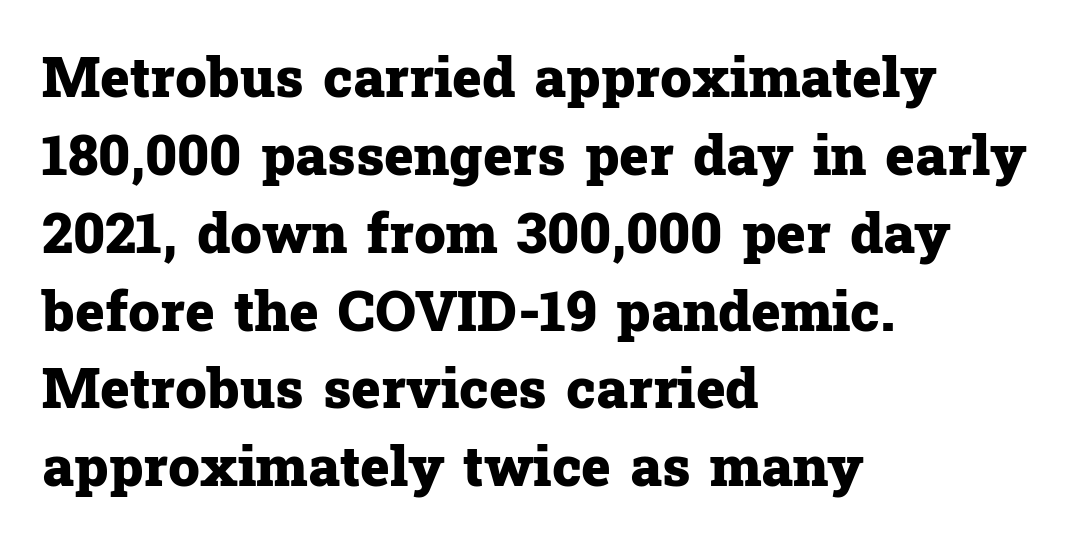
{"serif": "yes", "italic": "no", "bold": "yes", "weight": "heavy", "width": "normal", "stroke_contrast": "low", "x_height": "medium", "monospaced": "no", "underline": "no", "align": "left", "line_spacing": "normal", "line_spacing_ratio": 1.39, "letter_spacing": "normal", "letter_spacing_em": 0.0, "glyph_px": 56}
